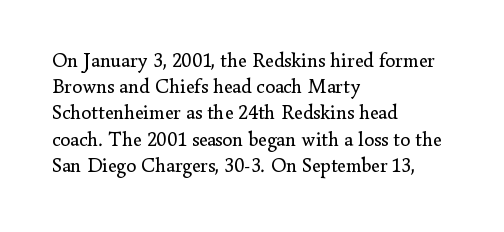
Q: Is the text bold? A: No.
Q: Is the text italic (slanted)? A: No, it is upright.
Q: Is the text underlined? A: No.
Q: How is the paragraph aligned? A: Left-aligned.
Q: Is the spacing between letters normal or unusually wide? A: Normal.
Q: Is the spacing between lines tight, normal or loose? A: Normal.
